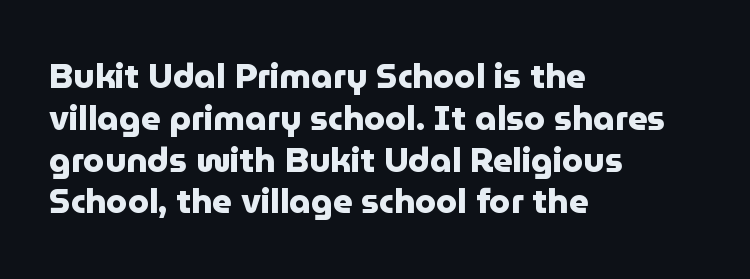
{"serif": "no", "italic": "no", "bold": "yes", "weight": "heavy", "width": "normal", "stroke_contrast": "low", "x_height": "medium", "monospaced": "no", "underline": "no", "align": "left", "line_spacing_ratio": 1.23, "letter_spacing": "normal", "letter_spacing_em": 0.0, "glyph_px": 34}
